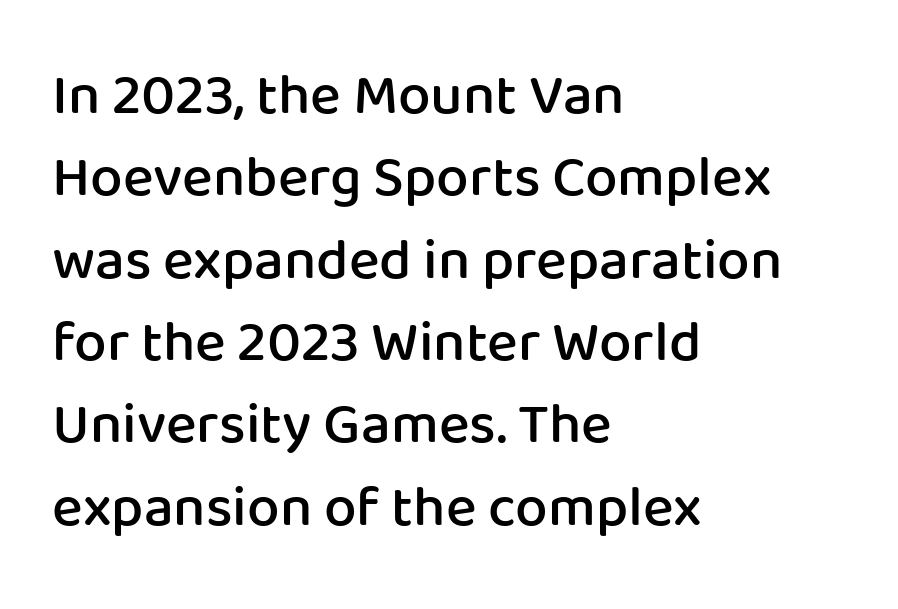
Posture: upright roman. The face used here is rendered with its standard letterfit. Font category for this specimen: sans-serif. Firm but not heavy-handed strokes: this text is semibold. The rendering uses natural spacing where letterforms have individual widths.
